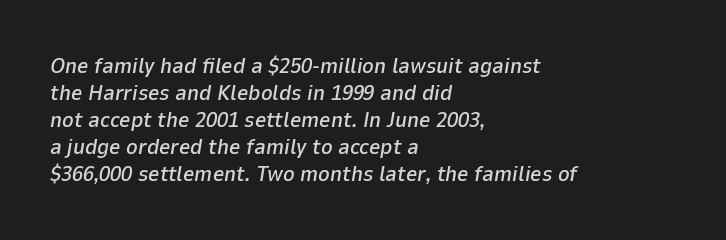
{"italic": "yes", "lean": "right", "slant_degrees": 9, "underline": "no", "align": "left", "line_spacing_ratio": 1.23, "letter_spacing": "normal", "letter_spacing_em": 0.0, "glyph_px": 22}
